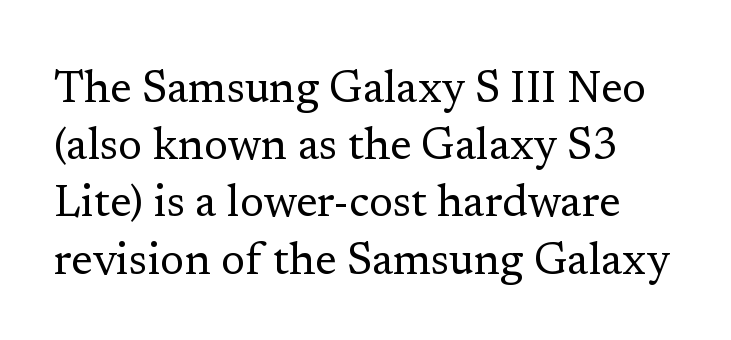
Q: Is the text bold? A: No.
Q: Is the text italic (slanted)? A: No, it is upright.
Q: Is the typeface a serif or a sans-serif typeface? A: Serif.
Q: Is the text underlined? A: No.
Q: Is the spacing between letters normal or unusually wide? A: Normal.
Q: Is the spacing between lines tight, normal or loose? A: Normal.
Q: Width (condensed, normal, or wide)? A: Normal.
Q: Stroke contrast? A: Low.
Q: x-height? A: Medium.
Q: Monospaced? A: No.
